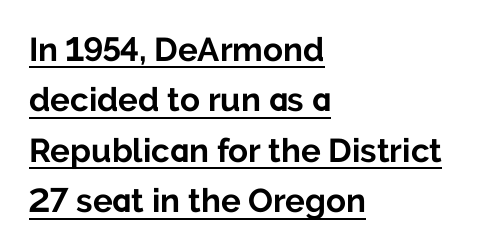
The rendering uses a bold face; every stroke is thick and dark. Notice how the passage keeps a crisp vertical edge on the left only. Varying glyph widths throughout — classic text-font behaviour. The letterforms sit shoulder to shoulder at normal distance. A typesetter would label this face a sans. It's the straight-up-and-down kind of type.
